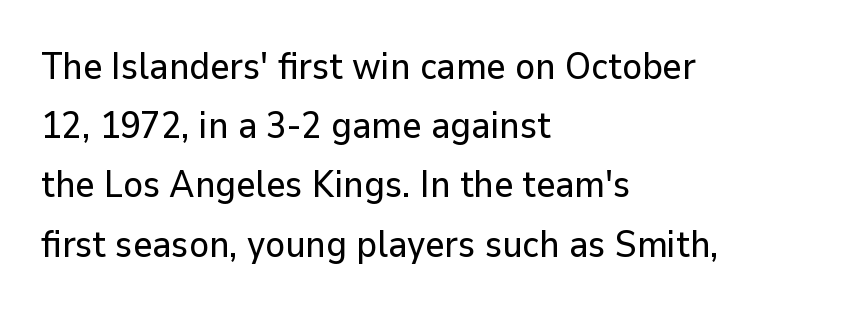
{"serif": "no", "italic": "no", "width": "normal", "stroke_contrast": "low", "x_height": "medium", "monospaced": "no", "underline": "no", "align": "left", "line_spacing": "normal", "line_spacing_ratio": 1.6, "letter_spacing": "normal", "letter_spacing_em": 0.0, "glyph_px": 37}
